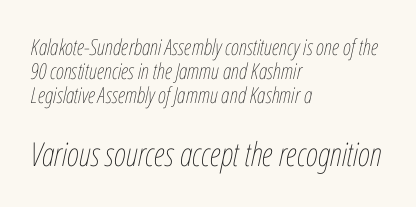
Stroke mass is kept to a normal reading level or below. Reading down the block, your eye returns to a fixed left position each line. The passage shown leans; its letterforms are oblique. Bare-footed words on every line. Vertically, the passage feels compressed, each row crowding the next.
